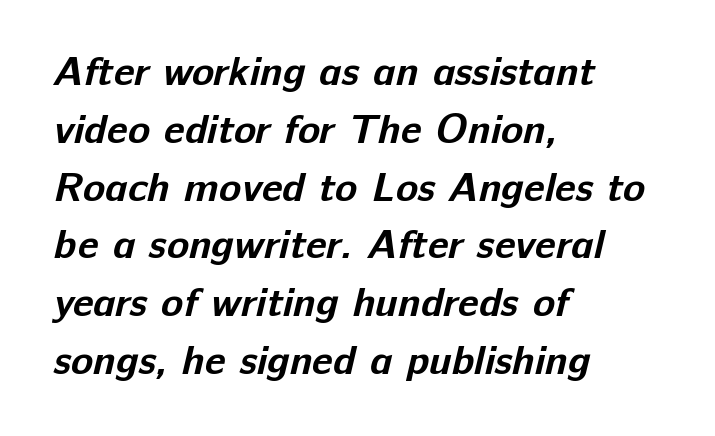
Regular leading. The designer went with a sans here, leaving each stem footless. Has an underline been added? It has not. Is this a fixed-width face? No — the glyphs have proportional, varying widths. The glyphs have the mass of a bold cut.
